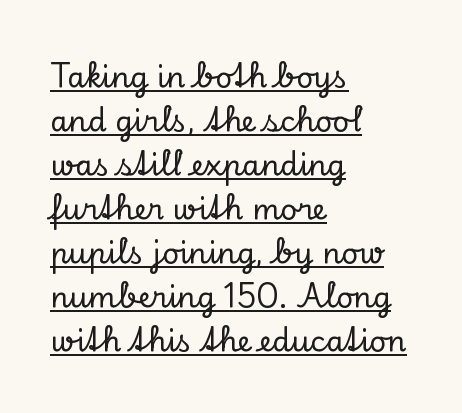
Letter spacing: default. The lines sit at an ordinary, default distance from one another. Here the designer chose a conventional face with non-uniform glyph widths. In designer terms, the underline attribute is active on this setting. Caption: multi-line text, flush left, ragged right.
